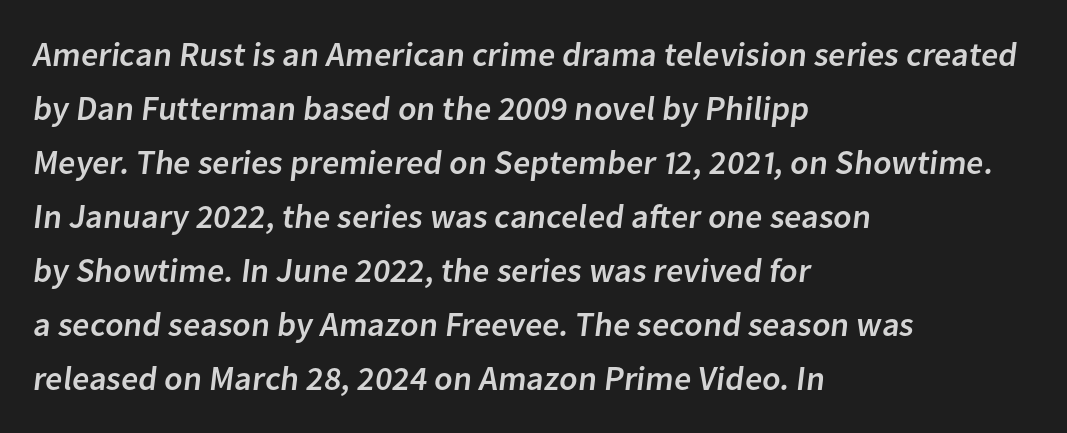
Q: Is the typeface a serif or a sans-serif typeface? A: Sans-serif.
Q: Is the text underlined? A: No.
Q: How is the paragraph aligned? A: Left-aligned.
Q: Is the spacing between letters normal or unusually wide? A: Normal.
Q: Is the spacing between lines tight, normal or loose? A: Normal.
Q: Width (condensed, normal, or wide)? A: Normal.
Q: Stroke contrast? A: Low.
Q: x-height? A: Medium.
Q: Monospaced? A: No.
